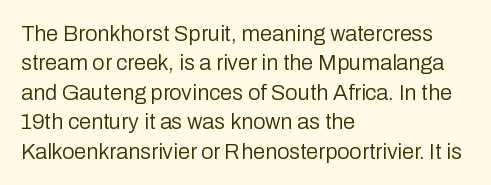
Q: Is the text bold? A: No.
Q: Is the text italic (slanted)? A: No, it is upright.
Q: Is the text underlined? A: No.
Q: How is the paragraph aligned? A: Left-aligned.
Q: Is the spacing between letters normal or unusually wide? A: Normal.
Q: Is the spacing between lines tight, normal or loose? A: Normal.
